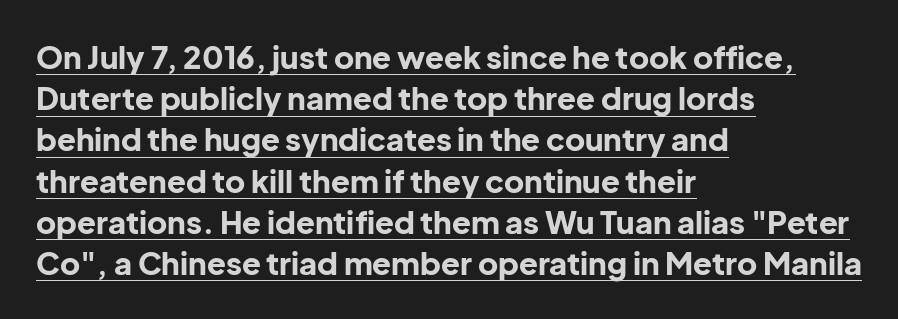
The image shows 31 px bold sans-serif type, upright; set left-aligned, normal line spacing (1.33x), normal letter spacing, underlined; low stroke contrast and a medium x-height.
